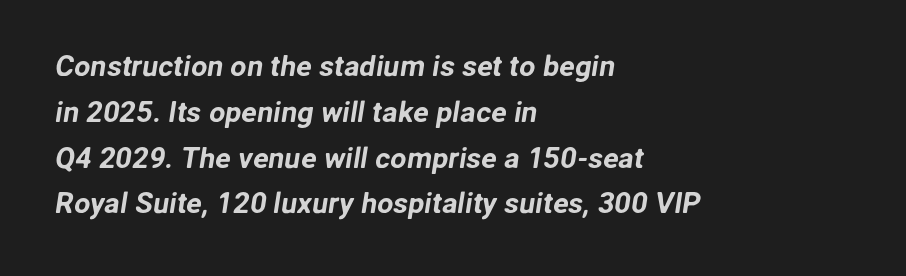
Q: Is the typeface a serif or a sans-serif typeface? A: Sans-serif.
Q: Is the text underlined? A: No.
Q: How is the paragraph aligned? A: Left-aligned.
Q: Is the spacing between letters normal or unusually wide? A: Normal.
Q: Is the spacing between lines tight, normal or loose? A: Normal.
Q: Width (condensed, normal, or wide)? A: Normal.
Q: Stroke contrast? A: Low.
Q: x-height? A: Medium.
Q: Monospaced? A: No.
